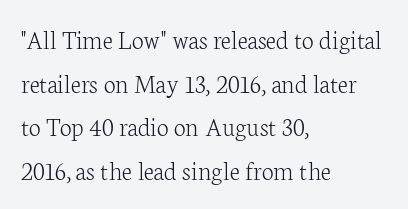
{"italic": "no", "bold": "no", "underline": "no", "align": "left", "line_spacing": "normal", "line_spacing_ratio": 1.62, "letter_spacing": "normal", "letter_spacing_em": 0.0, "glyph_px": 27}
